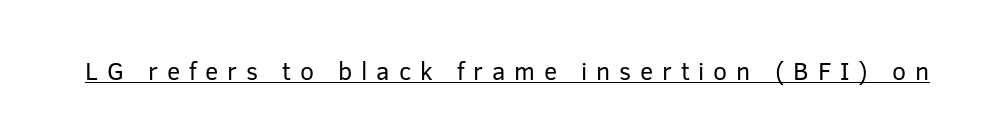
Honestly, the underline is the first thing you notice here. Tall strokes in this sample are plumb rather than angled. There is plenty of visible air inserted between adjacent glyphs. The typesetting does not lean heavy: it is not bold.
